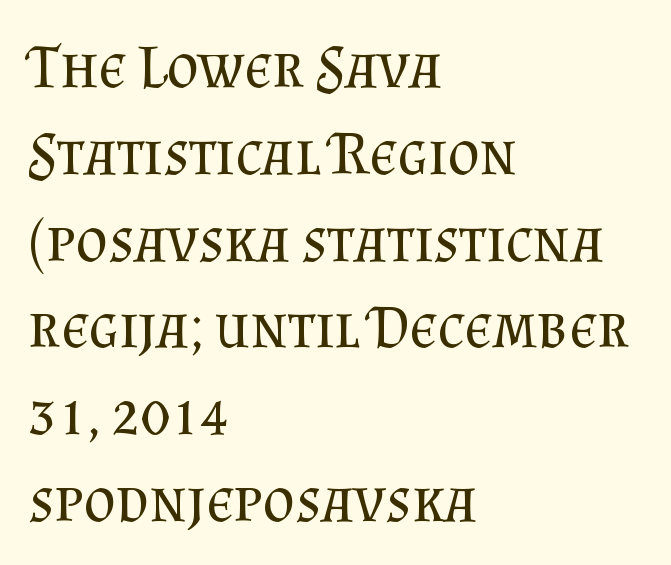
Every row of glyphs begins at an identical x-position on the left. It's the straight-up-and-down kind of type. The weight would be labelled regular, book, light, or lighter still. You could not count columns in this text — the font is proportionally spaced. The characters display serif detailing at their extremities. Evenly set lines give the paragraph a standard silhouette.
